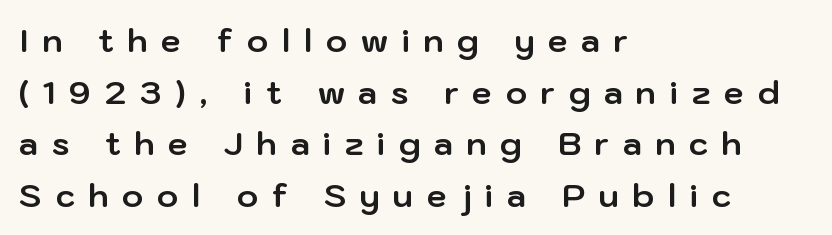
{"serif": "no", "italic": "no", "bold": "yes", "weight": "bold", "width": "normal", "stroke_contrast": "low", "x_height": "medium", "monospaced": "no", "underline": "no", "align": "left", "line_spacing": "normal", "line_spacing_ratio": 1.61, "letter_spacing": "wide", "letter_spacing_em": 0.43, "glyph_px": 32}
